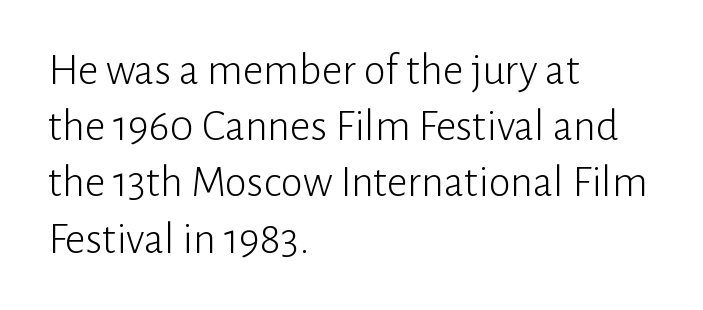
Q: Is the text bold? A: No.
Q: Is the text italic (slanted)? A: No, it is upright.
Q: Is the typeface a serif or a sans-serif typeface? A: Sans-serif.
Q: Is the text underlined? A: No.
Q: How is the paragraph aligned? A: Left-aligned.
Q: Is the spacing between letters normal or unusually wide? A: Normal.
Q: Is the spacing between lines tight, normal or loose? A: Normal.
Q: Width (condensed, normal, or wide)? A: Normal.
Q: Stroke contrast? A: Low.
Q: x-height? A: Medium.
Q: Monospaced? A: No.
